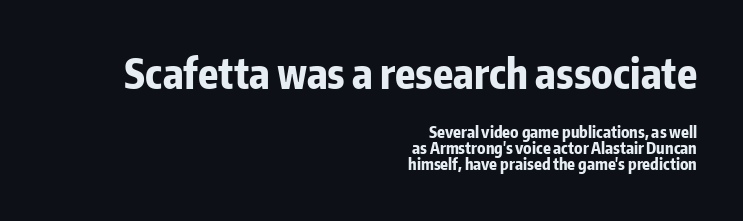
{"serif": "no", "italic": "no", "bold": "yes", "weight": "bold", "width": "condensed", "stroke_contrast": "low", "x_height": "medium", "monospaced": "no", "underline": "no", "align": "right", "line_spacing": "tight", "line_spacing_ratio": 1.02, "letter_spacing": "normal", "letter_spacing_em": 0.0, "larger_block": "first", "size_ratio": 2.56, "glyph_px": 41}
